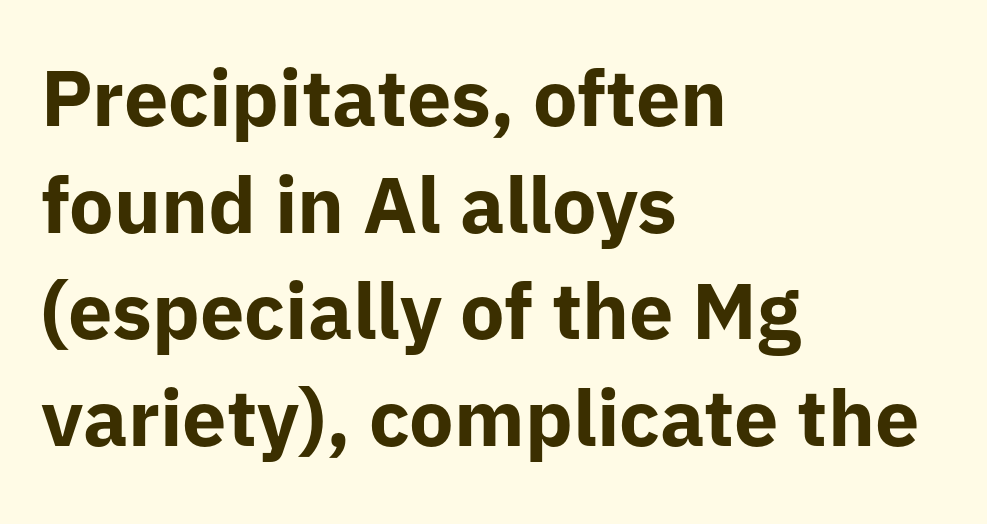
The image shows 79 px bold sans-serif type, upright; set left-aligned, normal line spacing (1.35x), normal letter spacing, not underlined; low stroke contrast and a medium x-height.
